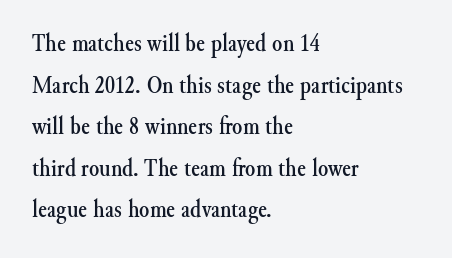
Q: Is the text italic (slanted)? A: No, it is upright.
Q: Is the text underlined? A: No.
Q: How is the paragraph aligned? A: Left-aligned.
Q: Is the spacing between letters normal or unusually wide? A: Normal.
Q: Is the spacing between lines tight, normal or loose? A: Normal.
